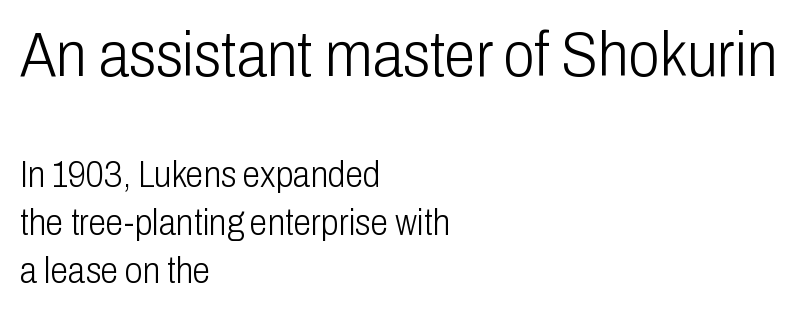
Q: Is the text bold? A: No.
Q: Is the text italic (slanted)? A: No, it is upright.
Q: Is the typeface a serif or a sans-serif typeface? A: Sans-serif.
Q: Is the text underlined? A: No.
Q: How is the paragraph aligned? A: Left-aligned.
Q: Is the spacing between letters normal or unusually wide? A: Normal.
Q: Is the spacing between lines tight, normal or loose? A: Normal.
Q: Which block of text is set in a larger size, the first (top) or the second (bottom)? A: The first (top) one.
Q: Width (condensed, normal, or wide)? A: Condensed.
Q: Stroke contrast? A: Low.
Q: x-height? A: Medium.
Q: Monospaced? A: No.
